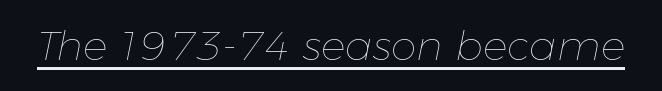
The image shows 41 px thin type, italic (leaning right); set normal letter spacing, underlined; low stroke contrast and a medium x-height.
